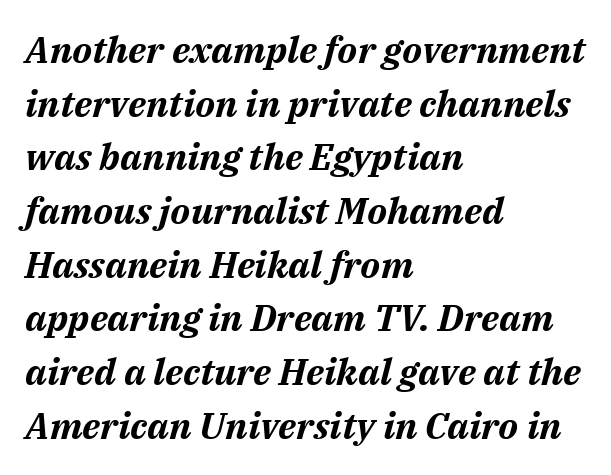
Alignment: flush left. Chunky letters — that's bold for sure. Honestly, the row spacing looks completely unremarkable. The passage shown leans; its letterforms are oblique. The letters sit at their default tracking, neither squeezed nor spread. Descender tails drop into unmarked territory.
